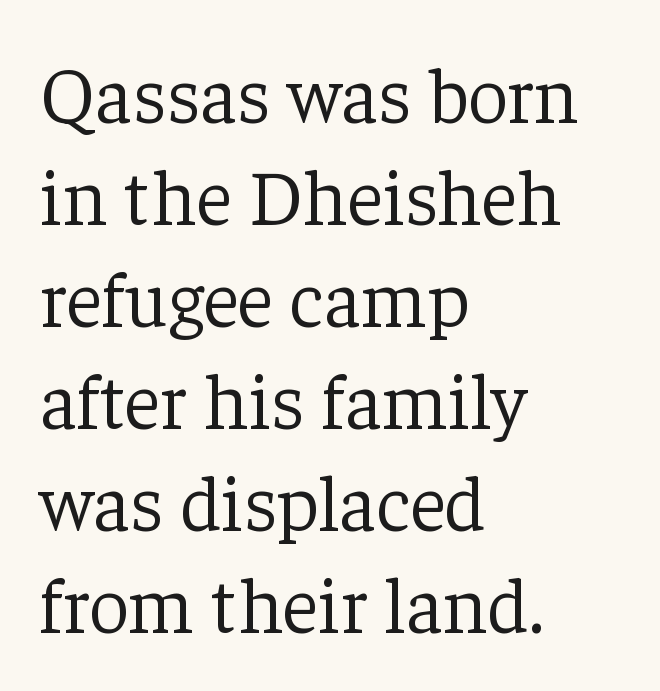
The string is rendered with underlining switched off. Think of a printed novel: that variable character pitch is what you see here. Weight: not bold — regular or lighter. These lines are composed in type with serifs. If you measured baseline to baseline, you'd find a middling distance. The type is set solid horizontally, with unmodified tracking.
